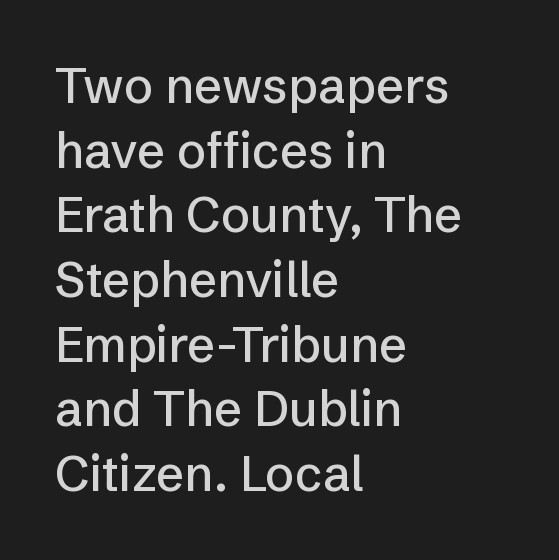
{"serif": "no", "italic": "no", "width": "normal", "stroke_contrast": "low", "x_height": "medium", "monospaced": "no", "underline": "no", "align": "left", "line_spacing": "normal", "line_spacing_ratio": 1.32, "letter_spacing": "normal", "letter_spacing_em": 0.0, "glyph_px": 49}
